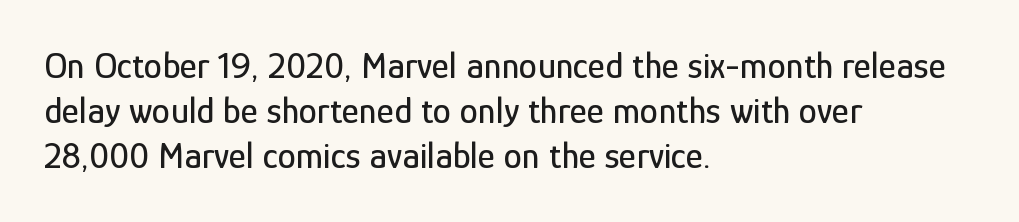
Type without underlining. Style check: upright. A typesetter would label this face a sans. Note the varied advance widths — an 'i' is clearly narrower than an 'm'.
